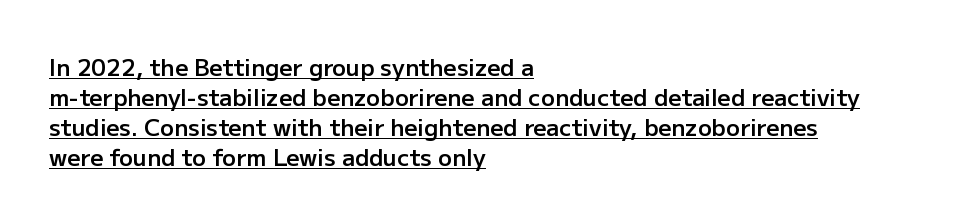
{"italic": "no", "bold": "semi", "underline": "yes", "align": "left", "line_spacing": "normal", "line_spacing_ratio": 1.3, "letter_spacing": "normal", "letter_spacing_em": 0.0, "glyph_px": 23}
